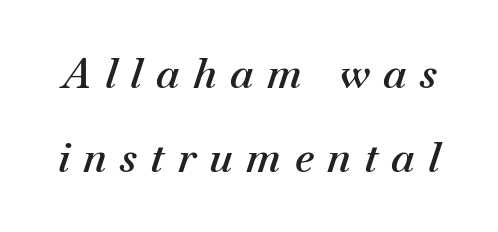
The baseline area is clear. Each new line begins a long way beneath the previous one. If you drew a line through each stem, it would be angled. Caption: expanded tracking, letters set apart. This sample has the flowing, uneven cadence of proportional lettering. Is the type bold? Partly — it's a semibold, heavier than regular but not fully bold.
